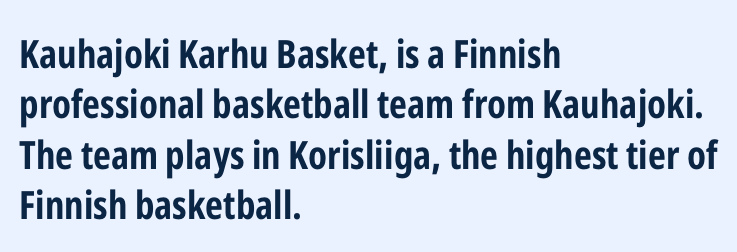
{"serif": "no", "italic": "no", "bold": "yes", "weight": "bold", "width": "condensed", "stroke_contrast": "low", "x_height": "medium", "monospaced": "no", "underline": "no", "align": "left", "line_spacing": "normal", "line_spacing_ratio": 1.29, "letter_spacing": "normal", "letter_spacing_em": 0.0, "glyph_px": 39}
